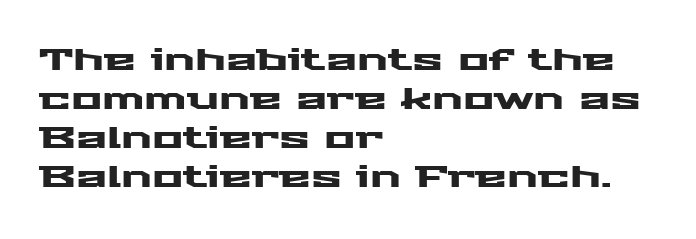
{"serif": "no", "italic": "no", "width": "wide", "stroke_contrast": "medium", "x_height": "medium", "monospaced": "no", "underline": "no", "align": "left", "line_spacing": "normal", "line_spacing_ratio": 1.34, "letter_spacing": "normal", "letter_spacing_em": 0.0, "glyph_px": 29}
